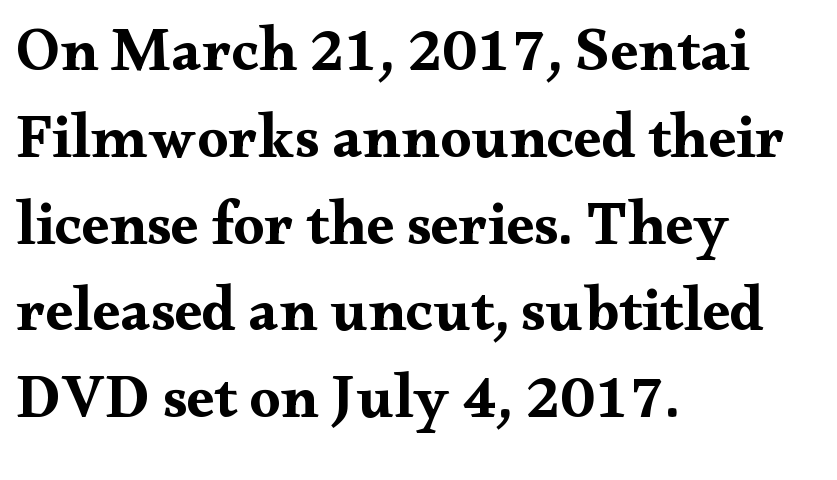
The image shows 62 px bold, wide serif type, upright; set left-aligned, normal line spacing (1.4x), normal letter spacing, not underlined; medium stroke contrast and a small x-height.
